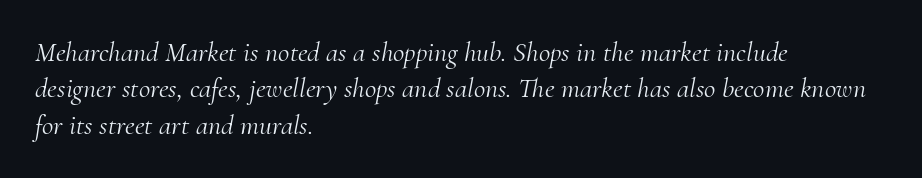
A typesetter would call this zero additional tracking. You could not count columns in this text — the font is proportionally spaced. The passage shown is typeset with a serif family. When letters slant like this, we call the style italic.
